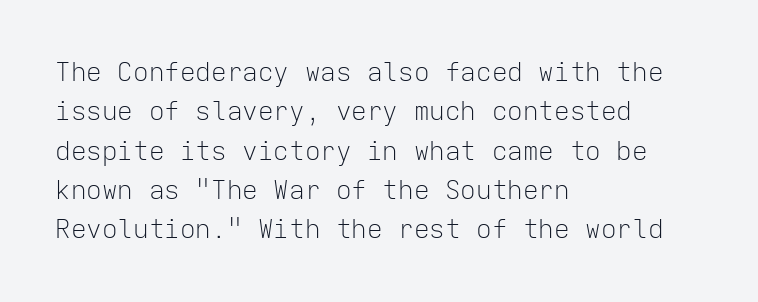
A typesetter would mark this as roman, not italic. Does the leading feel generous? No, just average. The typesetter chose a ragged-right arrangement here. The gaps between neighbouring characters are ordinary and unremarkable. Is this a heavy cut? Hardly; it is regular or lighter. The space directly below the letters is spotless.
